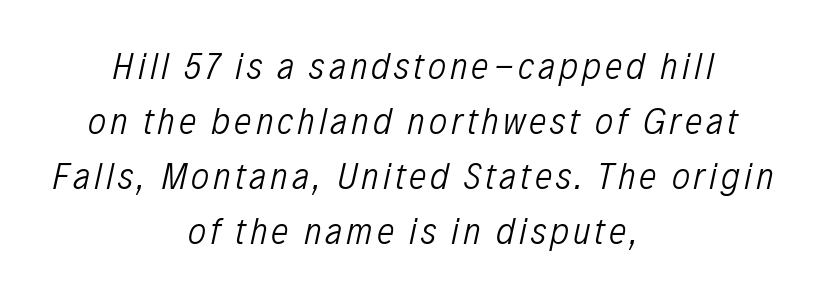
Q: Is the text bold? A: No.
Q: Is the text italic (slanted)? A: Yes, it leans right by about 12 degrees.
Q: Is the text underlined? A: No.
Q: How is the paragraph aligned? A: Centered.
Q: Is the spacing between lines tight, normal or loose? A: Normal.
Q: Width (condensed, normal, or wide)? A: Condensed.
Q: Stroke contrast? A: Low.
Q: x-height? A: Medium.
Q: Monospaced? A: No.
